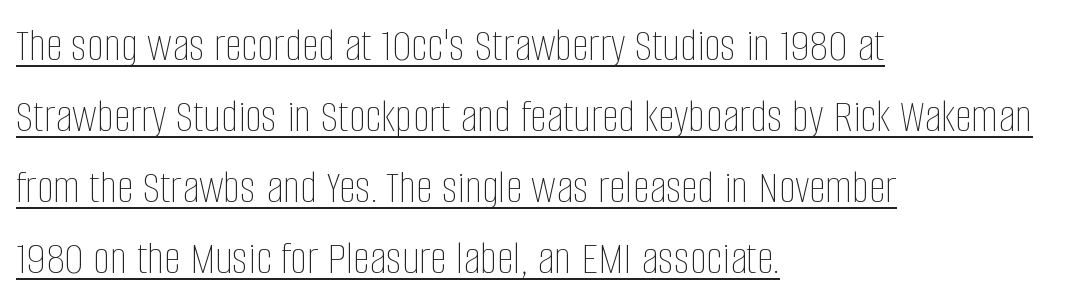
The image shows 48 px thin, condensed type, upright; set left-aligned, normal line spacing (1.48x), normal letter spacing, underlined; low stroke contrast and a large x-height.
